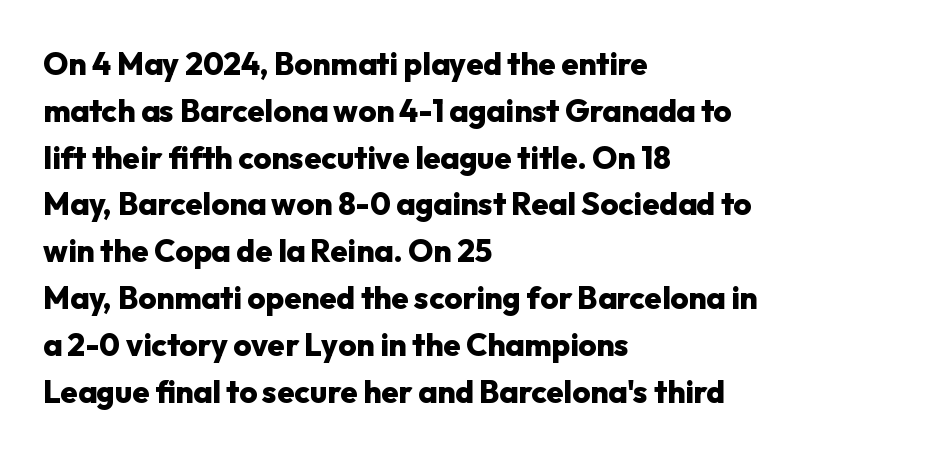
Which margin do the lines hug? The left one — the right edge is uneven. The text was rendered using a sans face with plain stroke endings. Set as a true bold cut, around the 700 mark. What's the leading like? Ordinary, nothing unusual.
